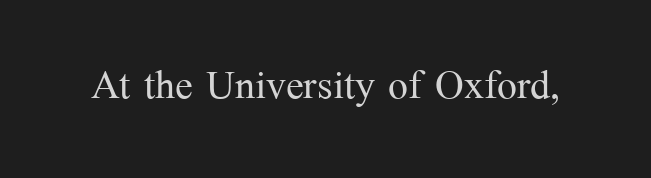
This sample uses an upright cut, with every glyph sitting square on the baseline. Unmarked baselines from the first word to the last. Classification — serif. Stroke mass is kept to a normal reading level or below. Nobody touched the tracking dial on this one.
